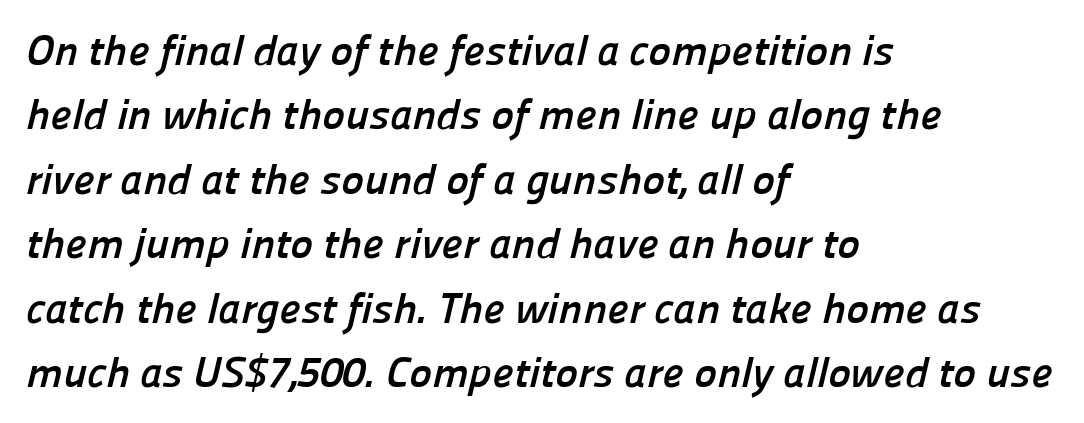
Q: Is the text bold? A: Yes.
Q: Is the typeface a serif or a sans-serif typeface? A: Sans-serif.
Q: Is the text underlined? A: No.
Q: How is the paragraph aligned? A: Left-aligned.
Q: Is the spacing between letters normal or unusually wide? A: Normal.
Q: Is the spacing between lines tight, normal or loose? A: Normal.
Q: Width (condensed, normal, or wide)? A: Normal.
Q: Stroke contrast? A: Low.
Q: x-height? A: Medium.
Q: Monospaced? A: No.
